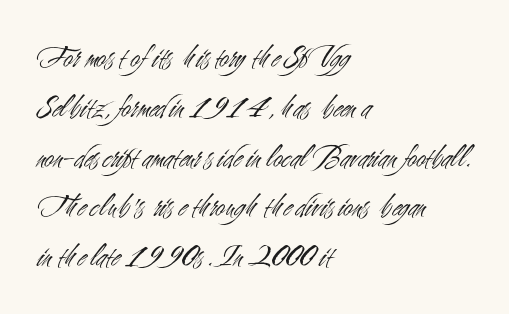
The image shows 33 px light, condensed sans-serif type; set left-aligned, normal line spacing (1.51x), normal letter spacing, not underlined; medium stroke contrast and a small x-height.
